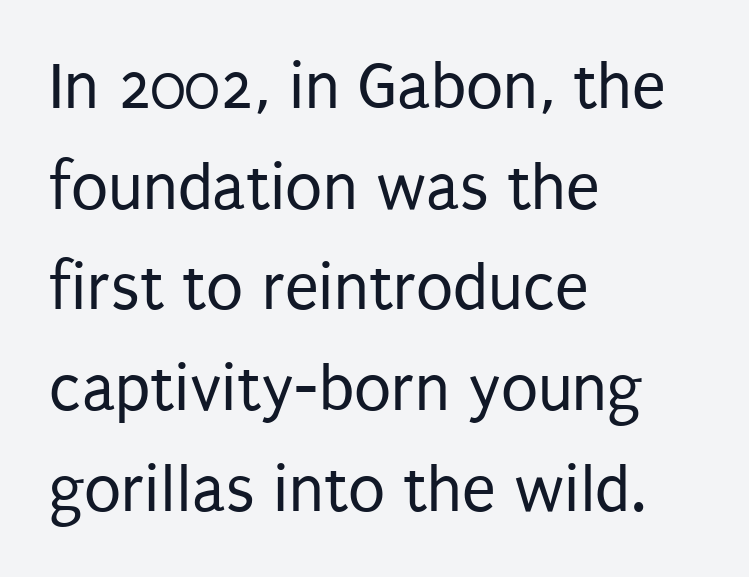
Lines of text with bare space underneath. Does the type have serifs? No, each stem ends abruptly. Compared with typical paragraphs, the rows here are spaced about the same. If you drew a line through each stem, it would be perfectly vertical.
